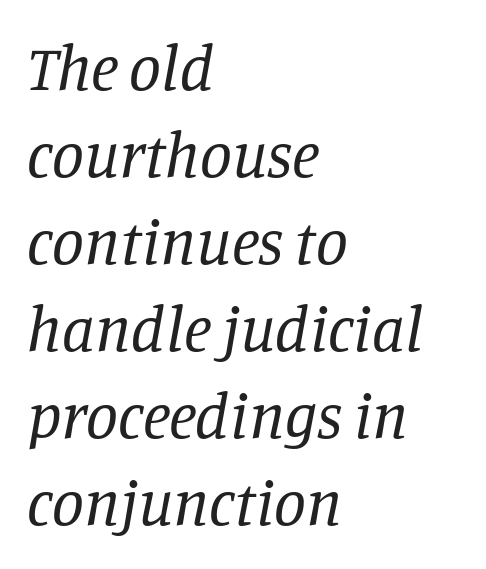
{"serif": "yes", "italic": "yes", "lean": "right", "slant_degrees": 11, "bold": "no", "weight": "regular", "width": "normal", "stroke_contrast": "low", "x_height": "large", "monospaced": "no", "underline": "no", "align": "left", "line_spacing": "normal", "line_spacing_ratio": 1.36, "letter_spacing": "normal", "letter_spacing_em": 0.0, "glyph_px": 64}
